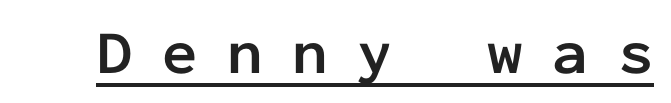
Q: Is the text bold? A: Yes.
Q: Is the text italic (slanted)? A: No, it is upright.
Q: Is the typeface a serif or a sans-serif typeface? A: Sans-serif.
Q: Is the text underlined? A: Yes.
Q: Is the spacing between letters normal or unusually wide? A: Unusually wide.
Q: Width (condensed, normal, or wide)? A: Normal.
Q: Stroke contrast? A: Low.
Q: x-height? A: Medium.
Q: Monospaced? A: Yes.
